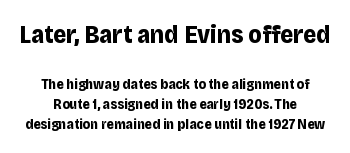
Q: Is the text bold? A: Yes.
Q: Is the text italic (slanted)? A: No, it is upright.
Q: Is the text underlined? A: No.
Q: How is the paragraph aligned? A: Centered.
Q: Is the spacing between letters normal or unusually wide? A: Normal.
Q: Is the spacing between lines tight, normal or loose? A: Normal.
Q: Which block of text is set in a larger size, the first (top) or the second (bottom)? A: The first (top) one.
